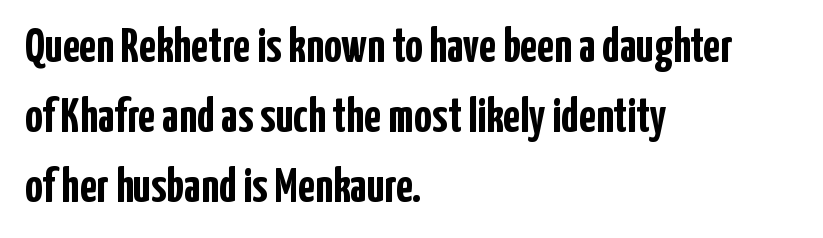
I'd call this a sans setting — the letters go barefoot. Varying glyph widths throughout — classic text-font behaviour. Caption: bold face, heavy strokes. The tracking reads as untouched default to a designer's eye. Vertically, the passage feels balanced, rows spaced as you'd expect. The paragraph has a hard left edge and a soft right edge.
